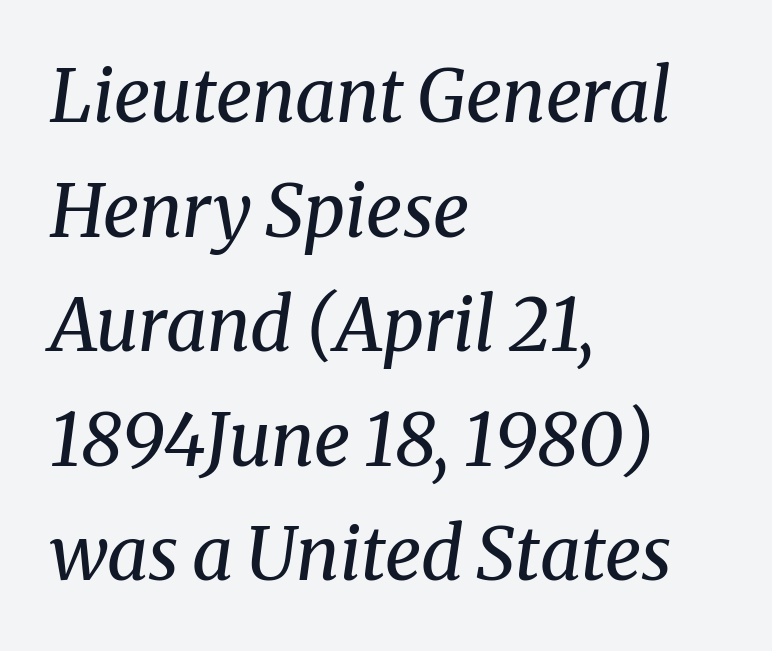
The image shows 73 px regular-weight serif type, italic (leaning right); set left-aligned, normal line spacing (1.57x), normal letter spacing, not underlined; medium stroke contrast and a medium x-height.
